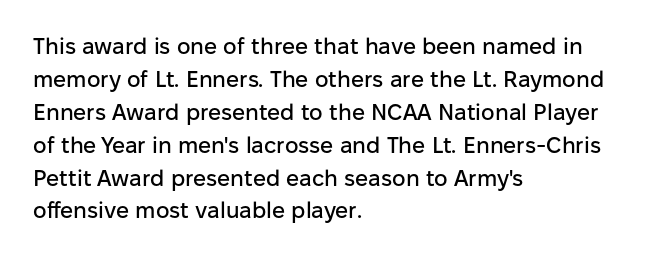
The image shows 23 px text type, upright; set left-aligned, normal line spacing (1.43x), normal letter spacing, not underlined.
